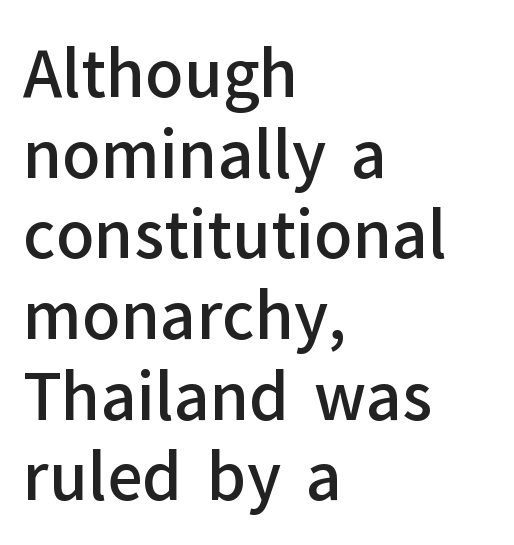
The image shows 63 px semibold sans-serif type, upright; set left-aligned, normal line spacing (1.28x), normal letter spacing, not underlined; low stroke contrast and a medium x-height.
